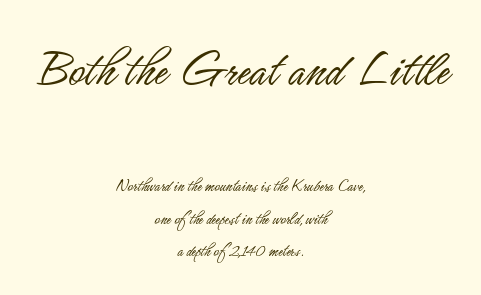
The image shows 55 px light, condensed sans-serif type; set centered, line spacing 1.79x, normal letter spacing, not underlined; the first (top) block is 3.06x larger; low stroke contrast and a small x-height.
